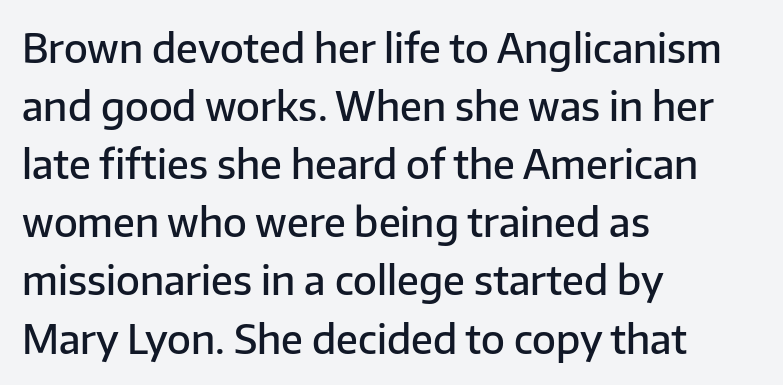
Semibold letterforms, between regular and bold. Spacing verdict: proportional, widths tailored to each character. In CSS terms this would be text-align: left. Grotesque or geometric, the face here clearly has no serifs. The letters stand upright; this is a roman face. The rendering keeps characters at their native spacing.
